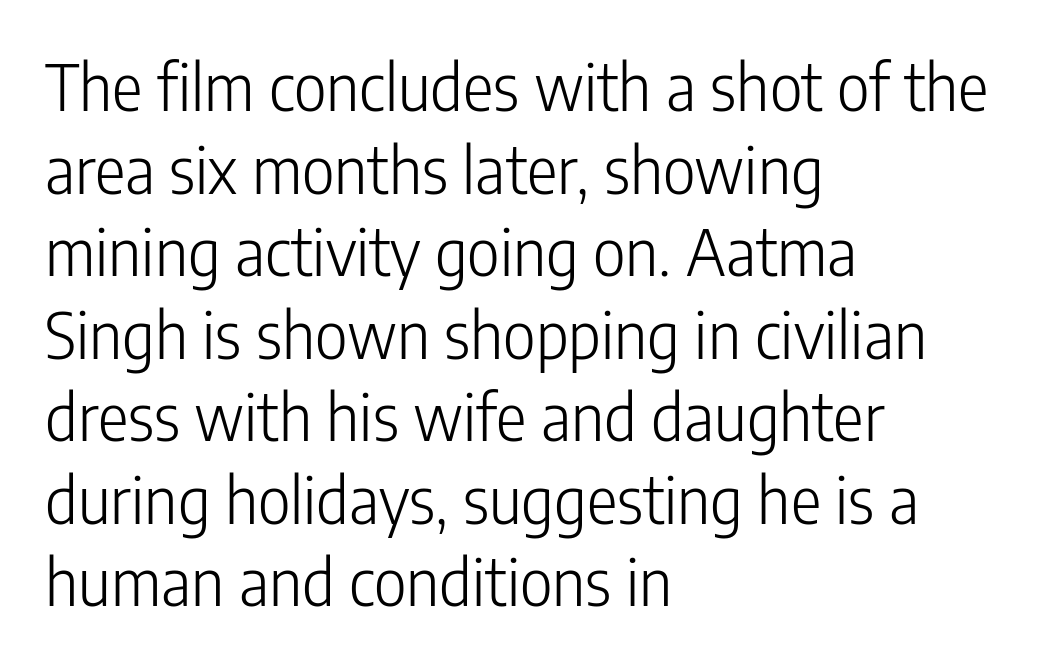
The image shows 64 px light, condensed sans-serif type, upright; set left-aligned, normal line spacing (1.29x), normal letter spacing, not underlined; low stroke contrast and a medium x-height.
